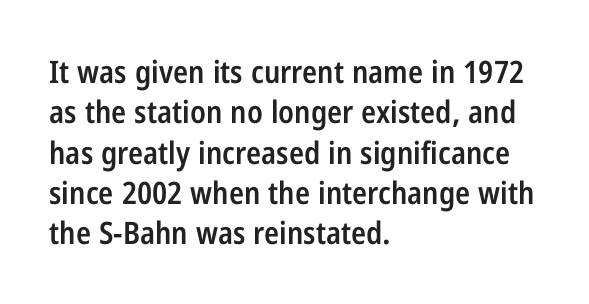
The image shows 31 px semibold, condensed sans-serif type, upright; set left-aligned, normal line spacing (1.3x), normal letter spacing, not underlined; low stroke contrast and a medium x-height.
